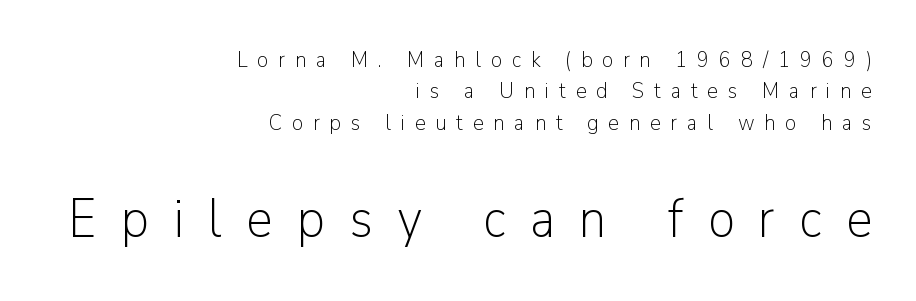
The image shows 54 px light sans-serif type, upright; set right-aligned, normal line spacing (1.43x), unusually wide letter spacing (+0.45 em), not underlined; the second (bottom) block is 2.45x larger; low stroke contrast and a medium x-height.
